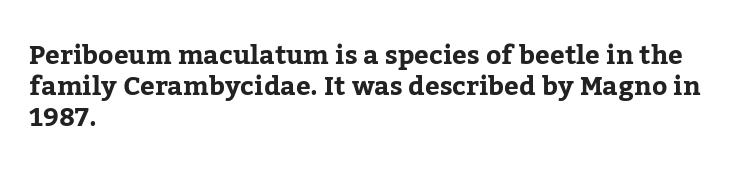
{"italic": "no", "underline": "no", "align": "left", "line_spacing_ratio": 1.2, "letter_spacing": "normal", "letter_spacing_em": 0.0, "glyph_px": 26}
